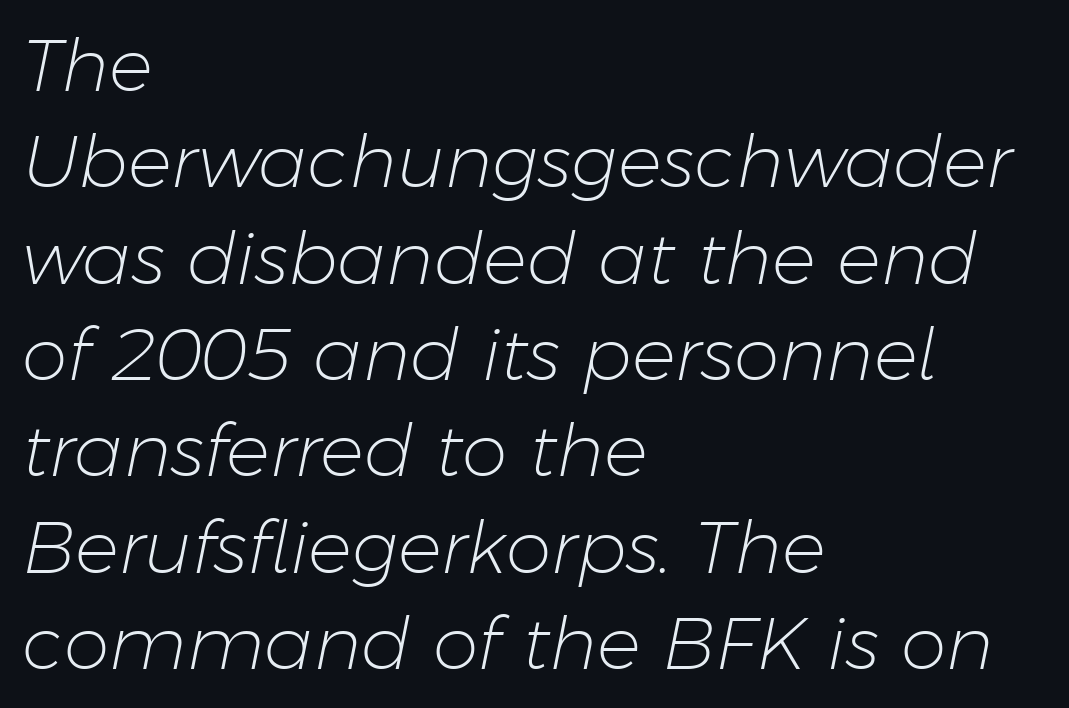
{"italic": "yes", "lean": "right", "slant_degrees": 11, "bold": "no", "weight": "light", "width": "normal", "stroke_contrast": "low", "x_height": "medium", "monospaced": "no", "underline": "no", "align": "left", "line_spacing": "normal", "line_spacing_ratio": 1.32, "letter_spacing": "normal", "letter_spacing_em": 0.0, "glyph_px": 73}
